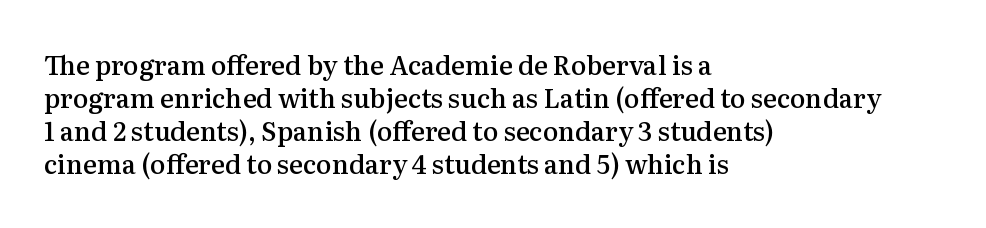
Q: Is the text bold? A: Semi-bold.
Q: Is the text italic (slanted)? A: No, it is upright.
Q: Is the text underlined? A: No.
Q: How is the paragraph aligned? A: Left-aligned.
Q: Is the spacing between letters normal or unusually wide? A: Normal.
Q: Is the spacing between lines tight, normal or loose? A: Normal.
